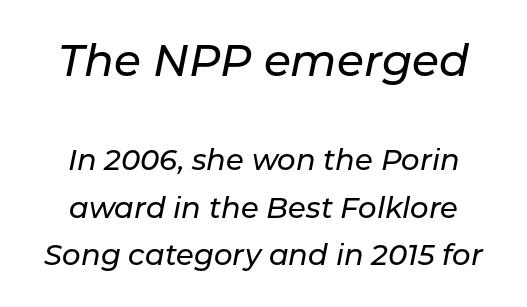
Q: Is the text italic (slanted)? A: Yes, it leans right by about 11 degrees.
Q: Is the text underlined? A: No.
Q: How is the paragraph aligned? A: Centered.
Q: Is the spacing between letters normal or unusually wide? A: Normal.
Q: Is the spacing between lines tight, normal or loose? A: Normal.
Q: Which block of text is set in a larger size, the first (top) or the second (bottom)? A: The first (top) one.
Q: Width (condensed, normal, or wide)? A: Normal.
Q: Stroke contrast? A: Low.
Q: x-height? A: Medium.
Q: Monospaced? A: No.
